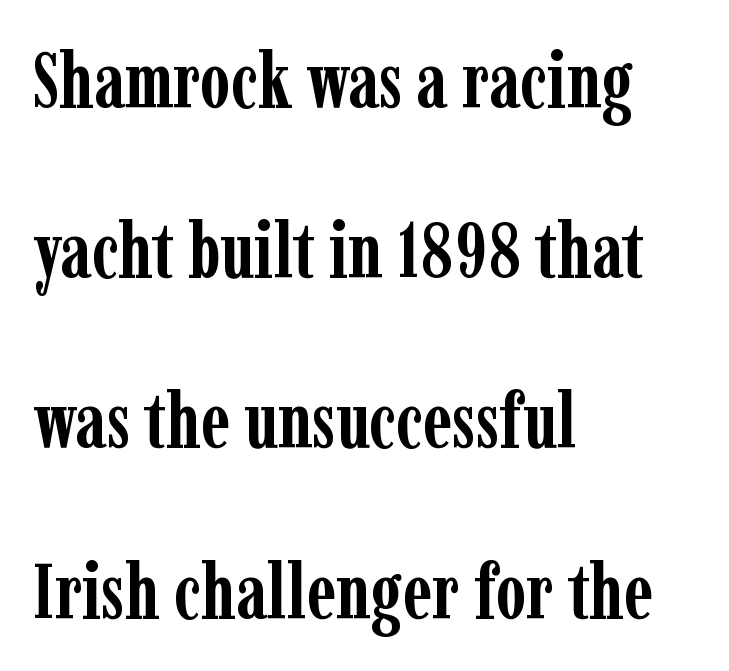
Q: Is the text bold? A: Yes.
Q: Is the text italic (slanted)? A: No, it is upright.
Q: Is the typeface a serif or a sans-serif typeface? A: Serif.
Q: Is the text underlined? A: No.
Q: How is the paragraph aligned? A: Left-aligned.
Q: Is the spacing between letters normal or unusually wide? A: Normal.
Q: Is the spacing between lines tight, normal or loose? A: Loose.
Q: Width (condensed, normal, or wide)? A: Condensed.
Q: Stroke contrast? A: Low.
Q: x-height? A: Medium.
Q: Monospaced? A: No.
